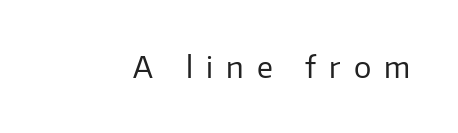
{"serif": "no", "italic": "no", "bold": "no", "weight": "regular", "width": "normal", "stroke_contrast": "low", "x_height": "medium", "monospaced": "no", "underline": "no", "letter_spacing": "wide", "letter_spacing_em": 0.45, "glyph_px": 29}
